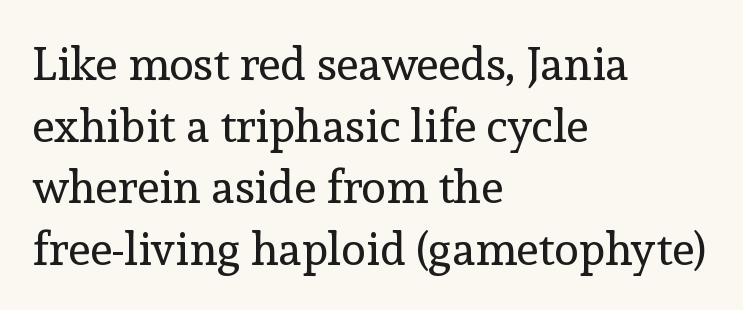
The image shows 46 px regular-weight serif type, upright; set left-aligned, normal line spacing (1.34x), normal letter spacing, not underlined; a medium x-height.
